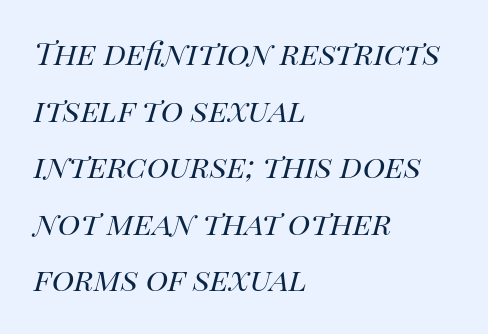
{"italic": "yes", "lean": "right", "slant_degrees": 14, "bold": "no", "weight": "regular", "width": "normal", "stroke_contrast": "high", "x_height": "large", "monospaced": "no", "underline": "no", "align": "left", "line_spacing": "normal", "line_spacing_ratio": 1.49, "letter_spacing": "normal", "letter_spacing_em": 0.0, "glyph_px": 38}
